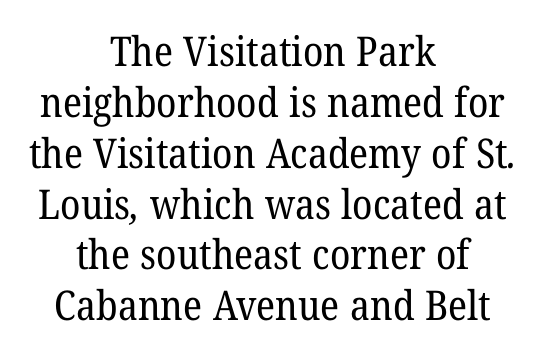
{"serif": "yes", "bold": "no", "weight": "regular", "width": "normal", "stroke_contrast": "low", "x_height": "medium", "monospaced": "no", "underline": "no", "align": "center", "line_spacing_ratio": 1.24, "letter_spacing": "normal", "letter_spacing_em": 0.0, "glyph_px": 41}
